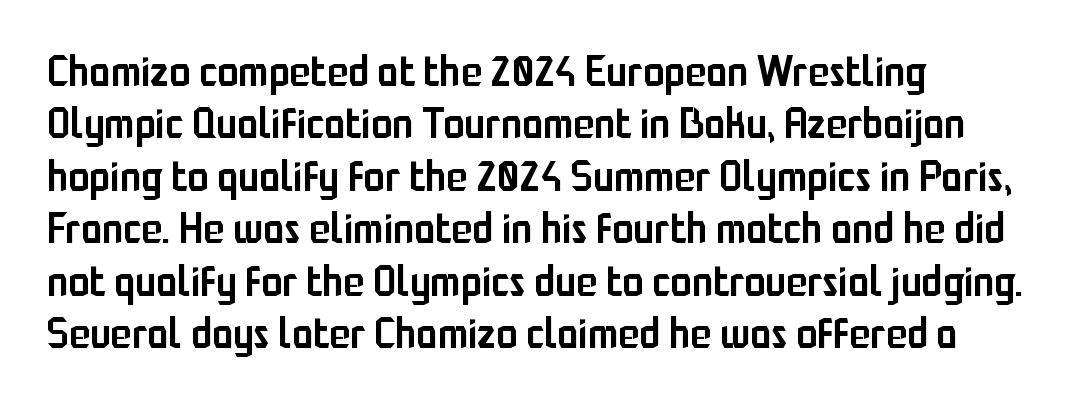
{"serif": "no", "italic": "no", "bold": "semi", "weight": "semibold", "width": "condensed", "stroke_contrast": "low", "x_height": "medium", "monospaced": "no", "underline": "no", "align": "left", "line_spacing_ratio": 1.22, "letter_spacing": "normal", "letter_spacing_em": 0.0, "glyph_px": 43}
